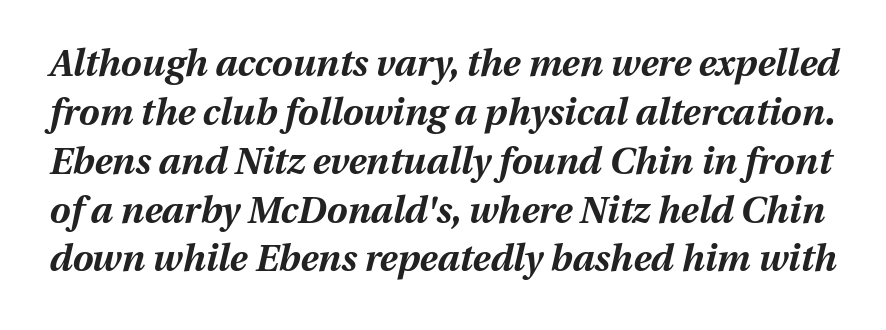
Q: Is the text bold? A: Yes.
Q: Is the text italic (slanted)? A: Yes, it leans right by about 13 degrees.
Q: Is the text underlined? A: No.
Q: Is the spacing between letters normal or unusually wide? A: Normal.
Q: Is the spacing between lines tight, normal or loose? A: Normal.
Q: Width (condensed, normal, or wide)? A: Normal.
Q: Stroke contrast? A: Medium.
Q: x-height? A: Medium.
Q: Monospaced? A: No.
